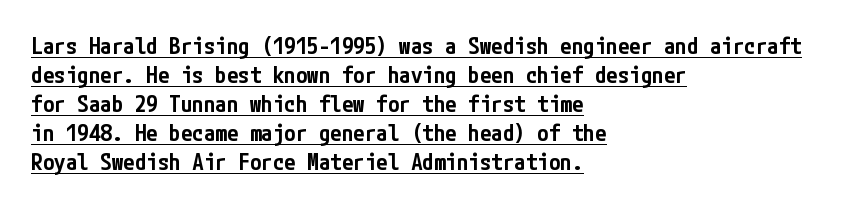
{"italic": "no", "bold": "semi", "underline": "yes", "align": "left", "line_spacing": "normal", "line_spacing_ratio": 1.26, "letter_spacing": "normal", "letter_spacing_em": 0.0, "glyph_px": 23}
